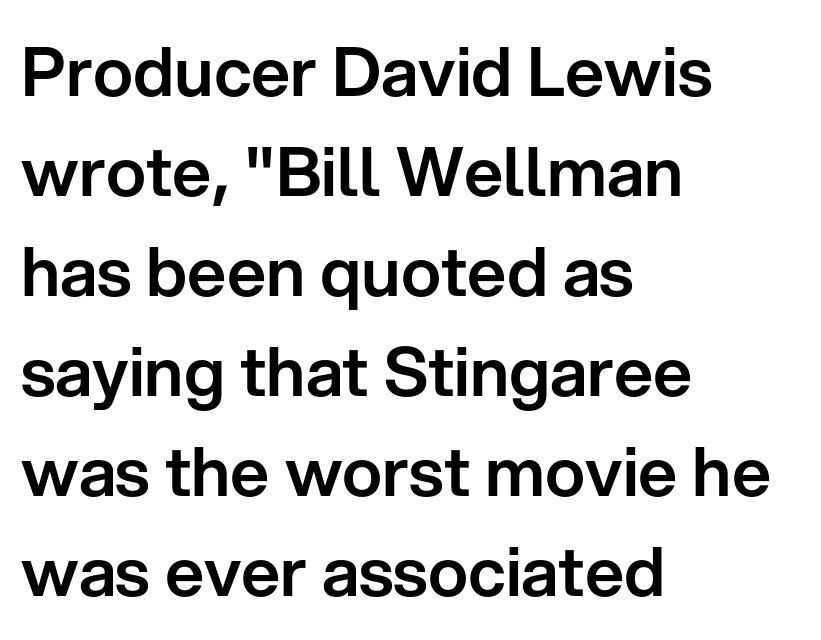
The area under the type is left untouched. Students, observe: this is what conventionally led text looks like. The passage is arranged the way most books set body copy — flush left. Default kerning and tracking; the words read as compact shapes. The passage shown is typed in a proportional face where columns would drift. This rendering employs a face without finishing strokes, i.e., a sans-serif.
